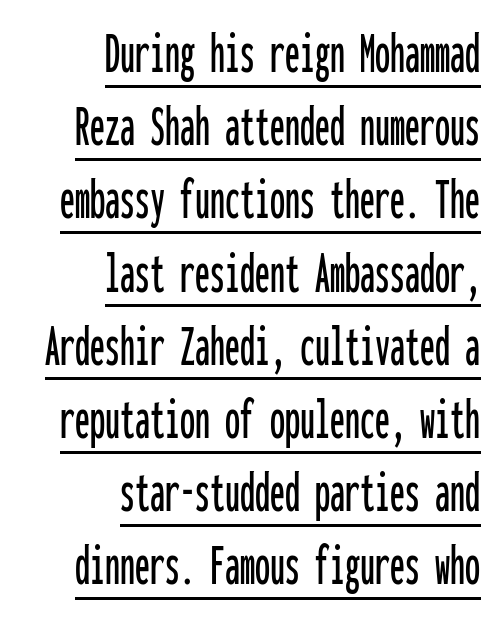
The string is rendered with underlining switched on. The font family rendered here belongs to the sans-serif group. Is the block centered? No — it sits flush against the right margin. Nope, not italic — everything's standing straight. Think of a typewriter: that constant character pitch is what you see here.
